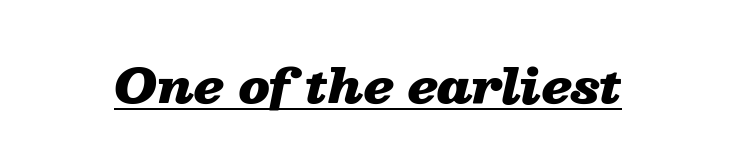
An italicized treatment has been applied to the whole sample. The rendering uses natural spacing where letterforms have individual widths. Looks like someone drew a line under every word here. There is no visible air inserted between adjacent glyphs. Bold? Absolutely — the strokes are thick and heavy.
